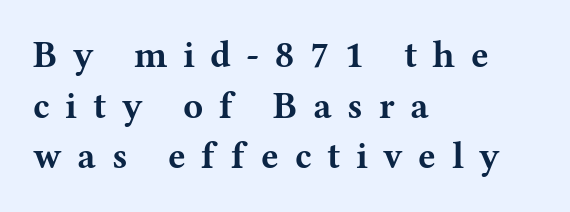
The image shows 37 px bold, wide serif type, upright; set left-aligned, normal line spacing (1.37x), unusually wide letter spacing (+0.42 em), not underlined; medium stroke contrast and a medium x-height.
